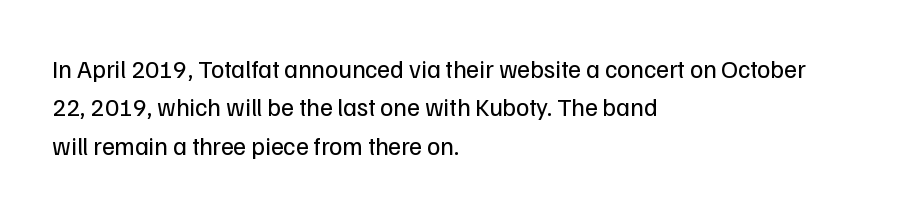
The image shows 25 px text type, upright; set left-aligned, normal line spacing (1.54x), normal letter spacing, not underlined.
